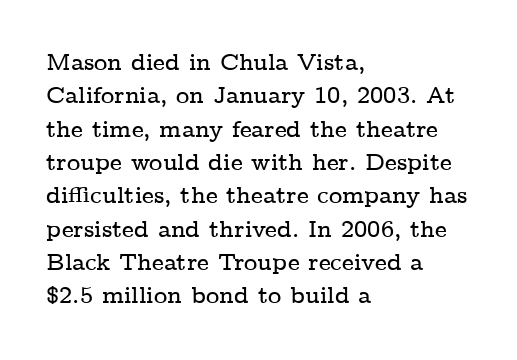
Q: Is the text italic (slanted)? A: No, it is upright.
Q: Is the text underlined? A: No.
Q: How is the paragraph aligned? A: Left-aligned.
Q: Is the spacing between letters normal or unusually wide? A: Normal.
Q: Is the spacing between lines tight, normal or loose? A: Normal.
